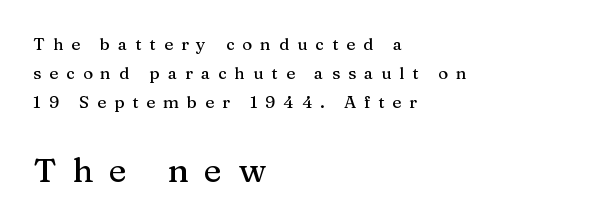
Q: Is the text italic (slanted)? A: No, it is upright.
Q: Is the typeface a serif or a sans-serif typeface? A: Serif.
Q: Is the text underlined? A: No.
Q: How is the paragraph aligned? A: Left-aligned.
Q: Is the spacing between letters normal or unusually wide? A: Unusually wide.
Q: Which block of text is set in a larger size, the first (top) or the second (bottom)? A: The second (bottom) one.
Q: Width (condensed, normal, or wide)? A: Normal.
Q: Stroke contrast? A: Medium.
Q: x-height? A: Medium.
Q: Monospaced? A: No.
